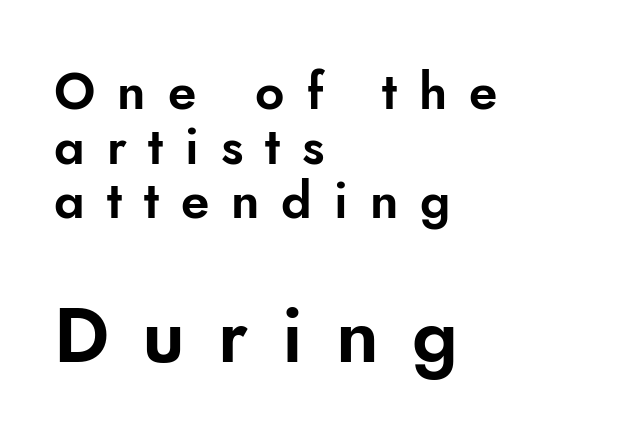
This rendering employs a face without finishing strokes, i.e., a sans-serif. Clear beneath every line of the passage. If you squint, the bottom block still reads clearly — it's the larger of the two. This is roman type, the default non-slanted kind. Compared with typical body copy, the letter spacing here is much looser. Vertically, the passage feels compressed, each row crowding the next.
